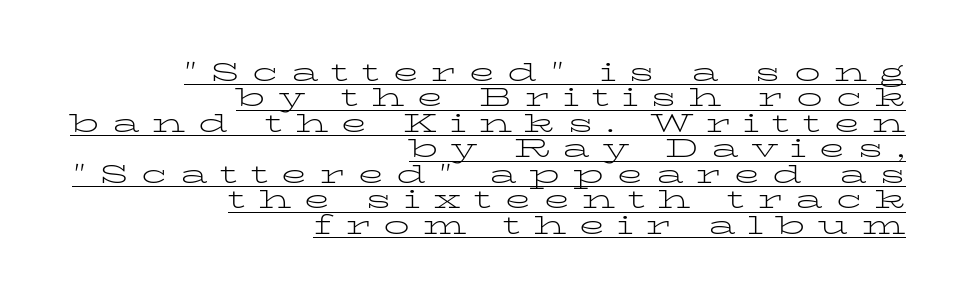
Q: Is the text bold? A: No.
Q: Is the text italic (slanted)? A: No, it is upright.
Q: Is the text underlined? A: Yes.
Q: How is the paragraph aligned? A: Right-aligned.
Q: Is the spacing between letters normal or unusually wide? A: Unusually wide.
Q: Is the spacing between lines tight, normal or loose? A: Tight.
